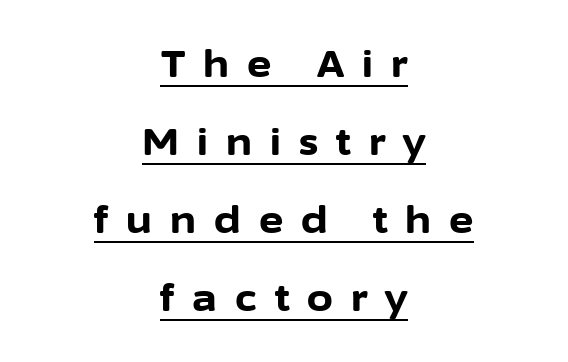
The image shows 37 px bold sans-serif type, upright; set centered, loose line spacing (2.11x), unusually wide letter spacing (+0.49 em), underlined; low stroke contrast and a medium x-height.
